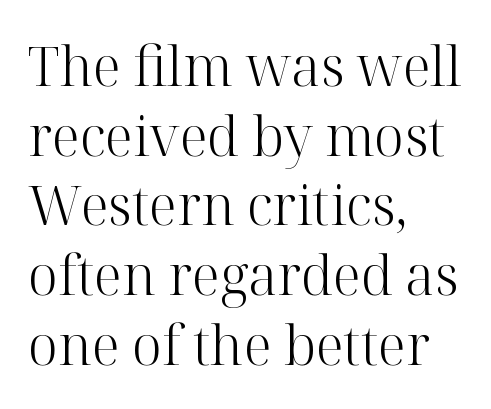
The image shows 54 px light serif type, upright; set left-aligned, normal line spacing (1.29x), normal letter spacing, not underlined; high stroke contrast and a medium x-height.
